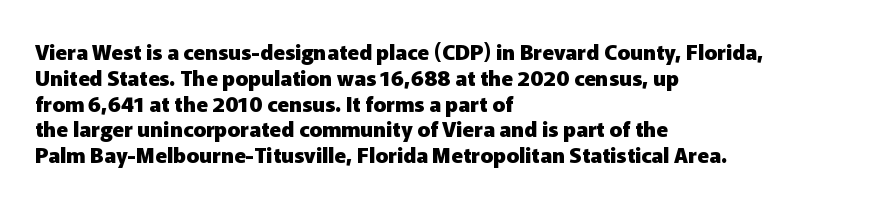
The image shows 21 px bold type, upright; set left-aligned, line spacing 1.23x, normal letter spacing, not underlined.
